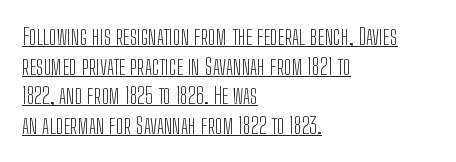
Q: Is the text bold? A: No.
Q: Is the text italic (slanted)? A: No, it is upright.
Q: Is the text underlined? A: Yes.
Q: How is the paragraph aligned? A: Left-aligned.
Q: Is the spacing between letters normal or unusually wide? A: Normal.
Q: Is the spacing between lines tight, normal or loose? A: Normal.
